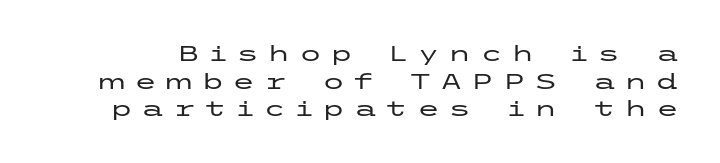
Q: Is the text italic (slanted)? A: No, it is upright.
Q: Is the text underlined? A: No.
Q: Is the spacing between letters normal or unusually wide? A: Unusually wide.
Q: Is the spacing between lines tight, normal or loose? A: Normal.
